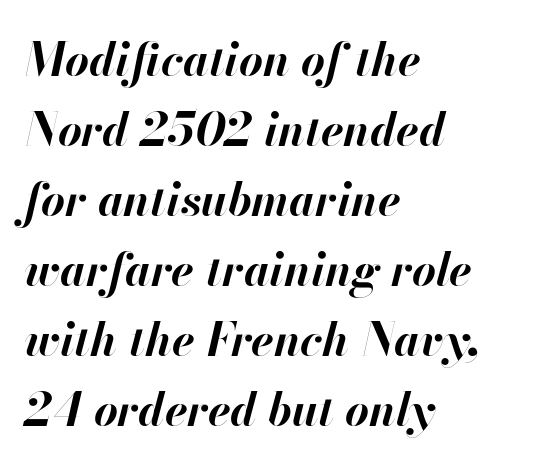
Q: Is the text bold? A: Yes.
Q: Is the text italic (slanted)? A: Yes, it leans right by about 13 degrees.
Q: Is the text underlined? A: No.
Q: How is the paragraph aligned? A: Left-aligned.
Q: Is the spacing between letters normal or unusually wide? A: Normal.
Q: Is the spacing between lines tight, normal or loose? A: Normal.
Q: Width (condensed, normal, or wide)? A: Normal.
Q: Stroke contrast? A: High.
Q: x-height? A: Small.
Q: Monospaced? A: No.
